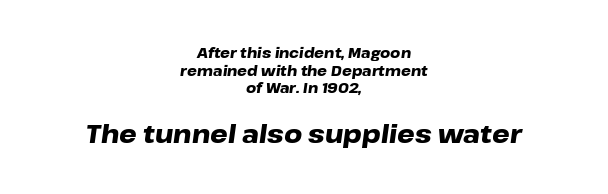
{"italic": "yes", "lean": "right", "slant_degrees": 8, "bold": "yes", "underline": "no", "align": "center", "line_spacing": "normal", "line_spacing_ratio": 1.26, "letter_spacing": "normal", "letter_spacing_em": 0.0, "larger_block": "second", "size_ratio": 1.79, "glyph_px": 25}
